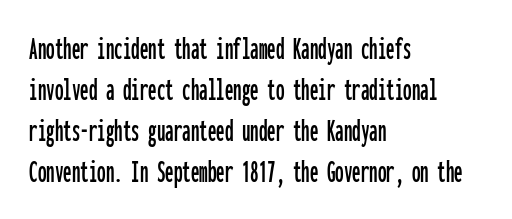
The image shows 34 px condensed sans-serif type, upright, monospaced; set left-aligned, line spacing 1.21x, normal letter spacing, not underlined; low stroke contrast and a medium x-height.
